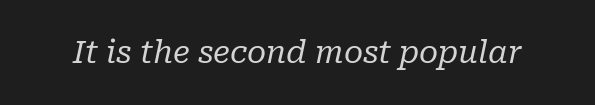
The image shows 31 px regular-weight serif type, italic (leaning right); set normal letter spacing, not underlined; low stroke contrast and a medium x-height.
